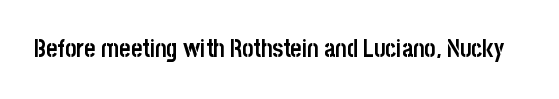
{"italic": "no", "bold": "yes", "underline": "no", "letter_spacing": "normal", "letter_spacing_em": 0.0, "glyph_px": 24}
